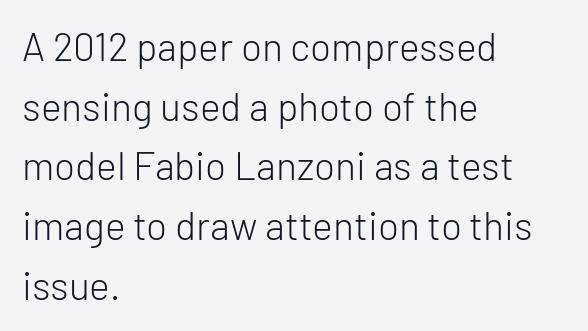
A normal amount of white space separates one row of letters from the next. Vertical strokes here are truly vertical. Plain, unruled lines of type. Check where the strokes stop: nothing finishes them off — pure sans.
